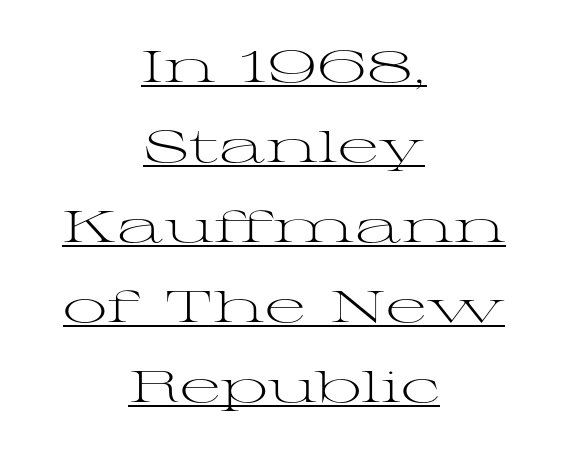
Q: Is the text bold? A: No.
Q: Is the text italic (slanted)? A: No, it is upright.
Q: Is the typeface a serif or a sans-serif typeface? A: Serif.
Q: Is the text underlined? A: Yes.
Q: How is the paragraph aligned? A: Centered.
Q: Is the spacing between letters normal or unusually wide? A: Normal.
Q: Width (condensed, normal, or wide)? A: Wide.
Q: Stroke contrast? A: Medium.
Q: x-height? A: Medium.
Q: Monospaced? A: No.
